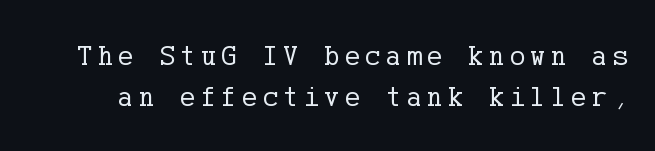
{"serif": "yes", "italic": "no", "bold": "no", "weight": "regular", "width": "normal", "stroke_contrast": "low", "x_height": "medium", "underline": "no", "line_spacing": "normal", "line_spacing_ratio": 1.4, "glyph_px": 29}
